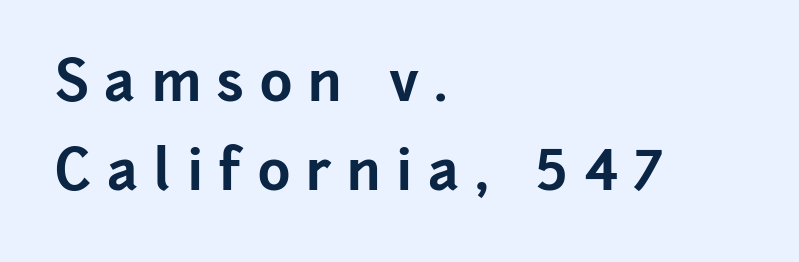
{"serif": "no", "italic": "no", "bold": "yes", "weight": "bold", "width": "normal", "stroke_contrast": "low", "x_height": "medium", "monospaced": "no", "underline": "no", "align": "left", "line_spacing": "normal", "line_spacing_ratio": 1.62, "letter_spacing": "wide", "letter_spacing_em": 0.29, "glyph_px": 55}
